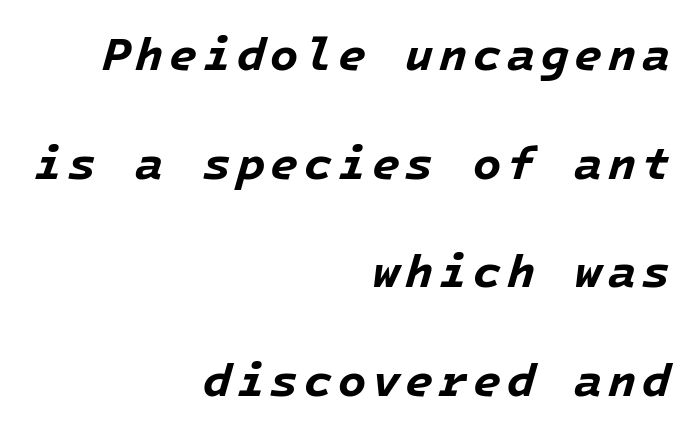
Q: Is the text bold? A: Yes.
Q: Is the text italic (slanted)? A: Yes, it leans right by about 16 degrees.
Q: Is the text underlined? A: No.
Q: How is the paragraph aligned? A: Right-aligned.
Q: Is the spacing between lines tight, normal or loose? A: Loose.
Q: Width (condensed, normal, or wide)? A: Normal.
Q: Stroke contrast? A: Low.
Q: x-height? A: Medium.
